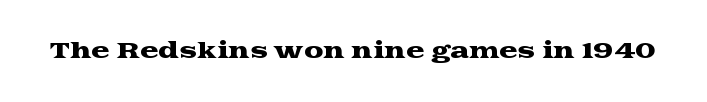
The image shows 22 px text type, upright; set normal letter spacing, not underlined.
